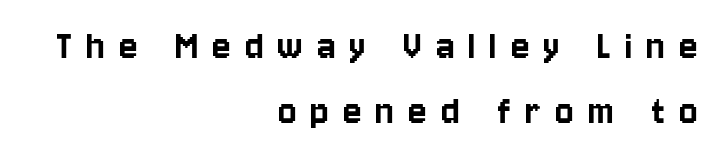
{"serif": "no", "italic": "no", "width": "condensed", "stroke_contrast": "low", "x_height": "large", "monospaced": "no", "underline": "no", "align": "right", "line_spacing": "normal", "line_spacing_ratio": 1.52, "letter_spacing": "wide", "letter_spacing_em": 0.33, "glyph_px": 43}
